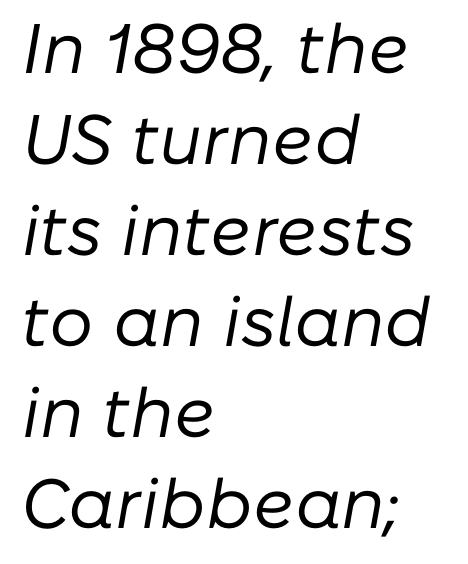
The image shows 70 px regular-weight type, italic (leaning right); set left-aligned, normal line spacing (1.3x), normal letter spacing, not underlined; low stroke contrast and a medium x-height.
